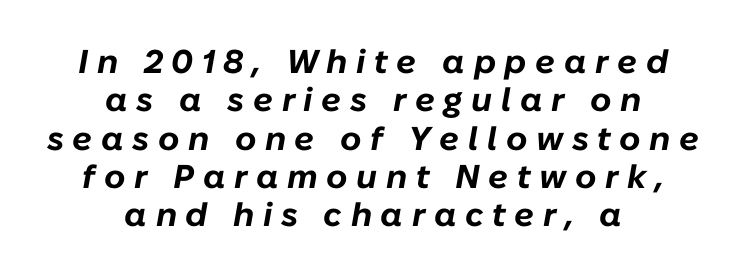
The image shows 33 px bold type, italic (leaning right); set centered, line spacing 1.16x, unusually wide letter spacing (+0.26 em), not underlined; low stroke contrast and a medium x-height.
